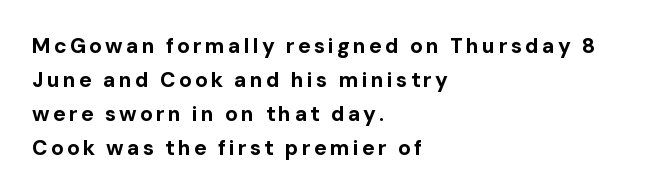
{"italic": "no", "bold": "yes", "underline": "no", "align": "left", "line_spacing": "normal", "line_spacing_ratio": 1.62, "glyph_px": 21}
